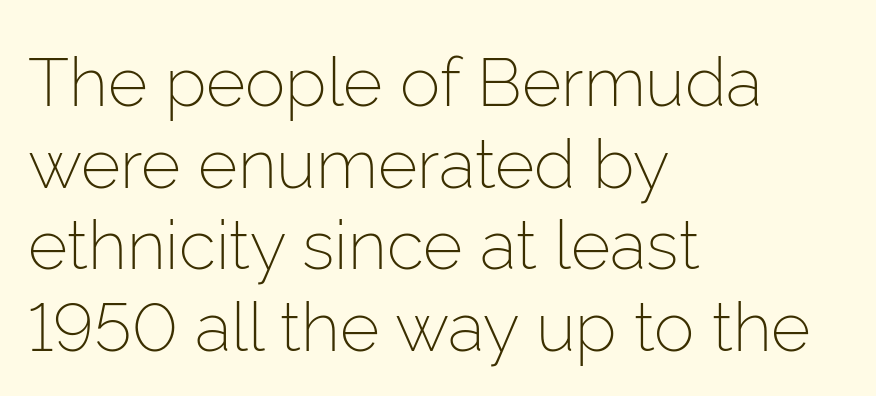
{"serif": "no", "italic": "no", "bold": "no", "weight": "light", "width": "normal", "stroke_contrast": "low", "x_height": "medium", "monospaced": "no", "underline": "no", "align": "left", "line_spacing_ratio": 1.2, "letter_spacing": "normal", "letter_spacing_em": 0.0, "glyph_px": 68}
